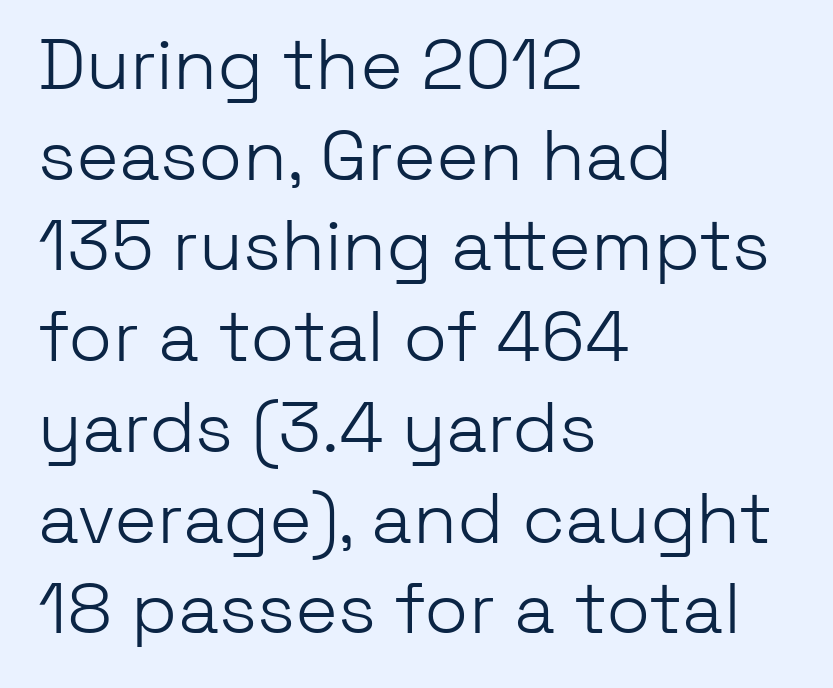
Do the characters align in a grid? No, the font is proportional. Casual observation: everything's shoved over to the left. To sum up the face: it is a sans, with no serifs. Default kerning and tracking; the words read as compact shapes. The glyphs are unaccompanied by any horizontal stroke below them.
